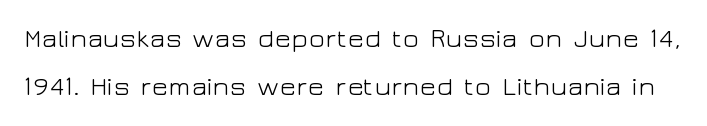
The image shows 27 px text type, upright; set line spacing 1.78x, normal letter spacing, not underlined.
